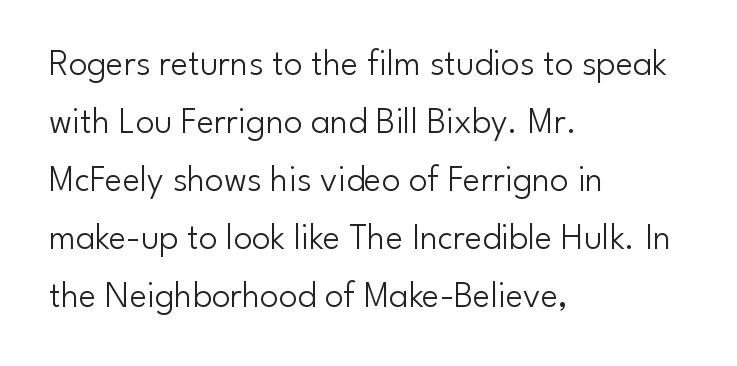
{"serif": "no", "italic": "no", "bold": "no", "weight": "light", "width": "normal", "stroke_contrast": "low", "x_height": "small", "monospaced": "no", "underline": "no", "align": "left", "line_spacing": "normal", "line_spacing_ratio": 1.57, "letter_spacing": "normal", "letter_spacing_em": 0.0, "glyph_px": 37}
